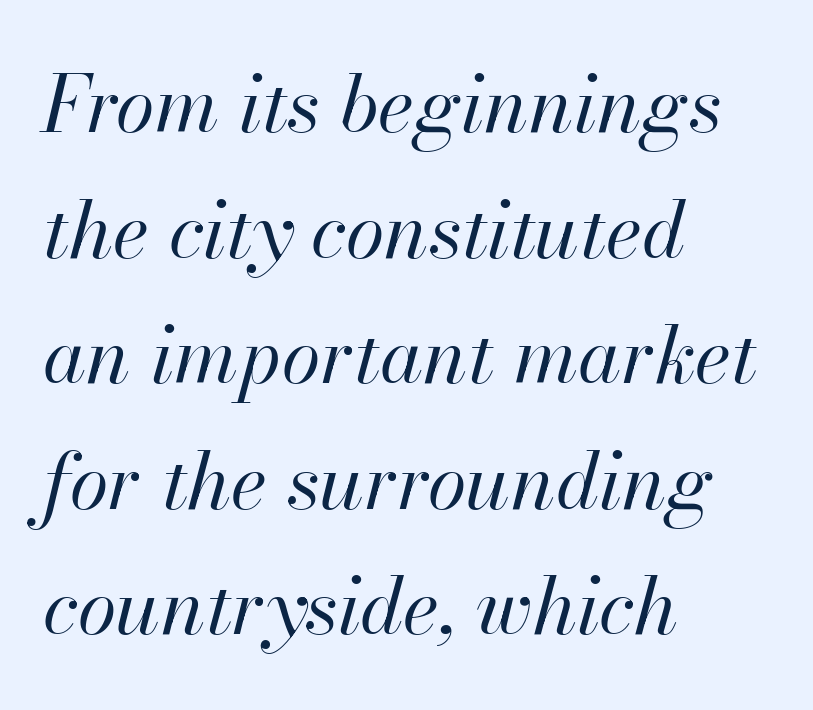
Q: Is the text bold? A: No.
Q: Is the text italic (slanted)? A: Yes, it leans right by about 13 degrees.
Q: Is the text underlined? A: No.
Q: How is the paragraph aligned? A: Left-aligned.
Q: Is the spacing between letters normal or unusually wide? A: Normal.
Q: Is the spacing between lines tight, normal or loose? A: Normal.
Q: Width (condensed, normal, or wide)? A: Normal.
Q: Stroke contrast? A: High.
Q: x-height? A: Small.
Q: Monospaced? A: No.
